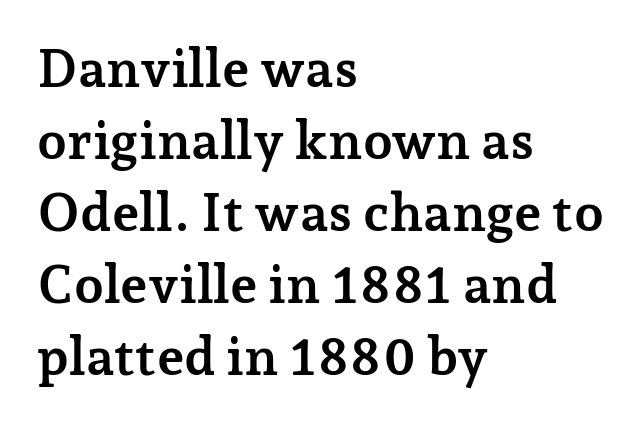
{"serif": "yes", "italic": "no", "bold": "yes", "weight": "semibold", "width": "normal", "stroke_contrast": "low", "x_height": "medium", "monospaced": "no", "underline": "no", "align": "left", "line_spacing": "normal", "line_spacing_ratio": 1.36, "letter_spacing": "normal", "letter_spacing_em": 0.0, "glyph_px": 53}
